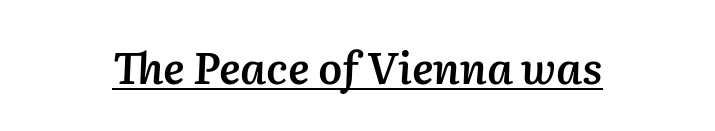
Q: Is the text bold? A: Semi-bold.
Q: Is the text italic (slanted)? A: Yes, it leans right by about 2 degrees.
Q: Is the text underlined? A: Yes.
Q: Is the spacing between letters normal or unusually wide? A: Normal.
Q: Width (condensed, normal, or wide)? A: Normal.
Q: Stroke contrast? A: Medium.
Q: x-height? A: Medium.
Q: Monospaced? A: No.
